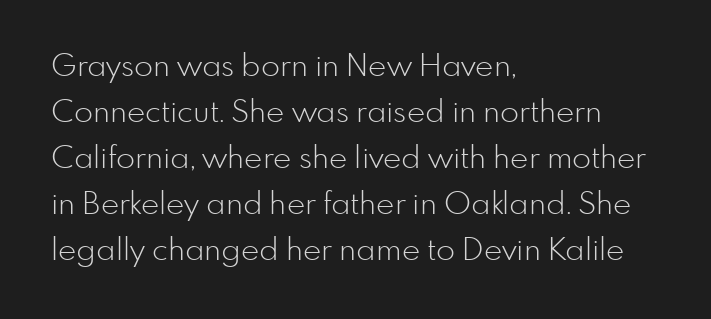
The image shows 31 px light sans-serif type, upright; set left-aligned, normal line spacing (1.48x), normal letter spacing, not underlined; low stroke contrast and a small x-height.
